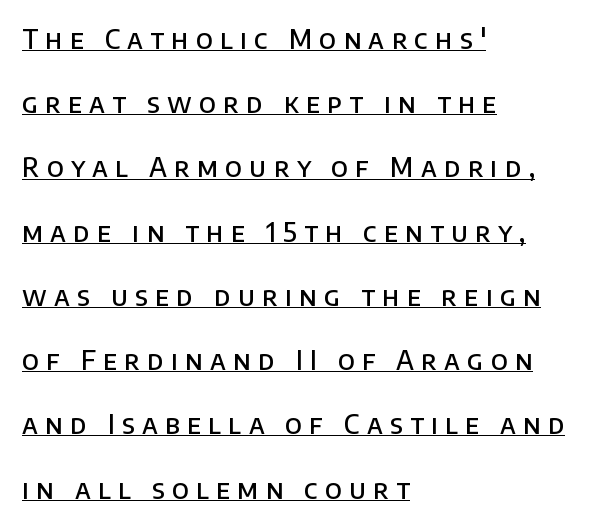
The passage is arranged the way most books set body copy — flush left. A somewhat darkened texture: the type is semibold rather than bold. These lines were composed using upright roman letters. A typographer would call this underscored text. Letter spacing: wide.
